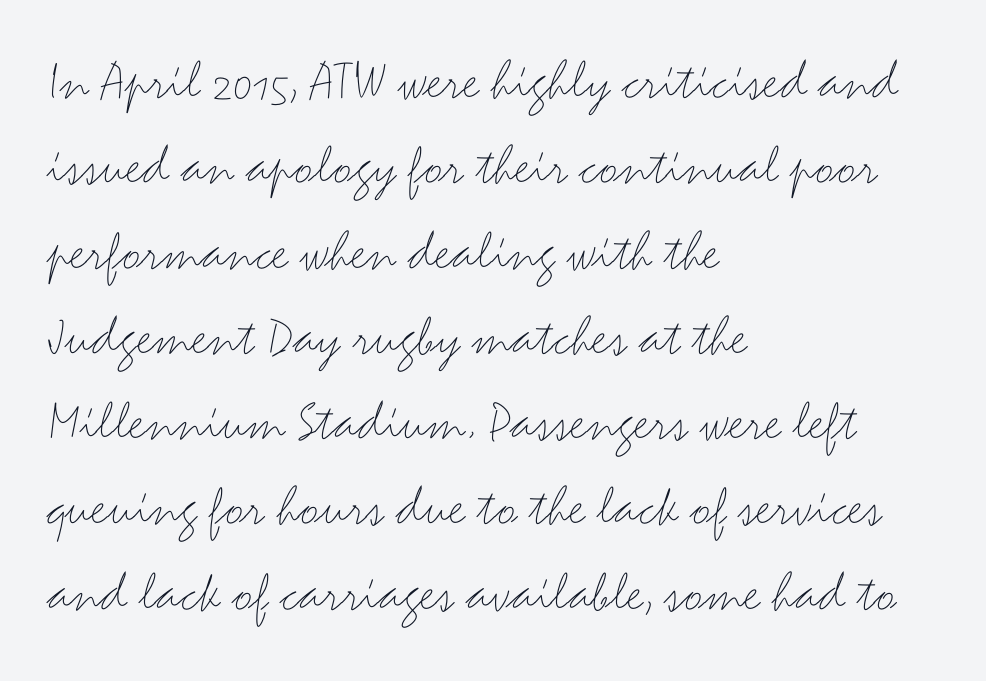
The image shows 58 px thin, wide sans-serif type; set left-aligned, normal line spacing (1.47x), normal letter spacing, not underlined; medium stroke contrast and a small x-height.
